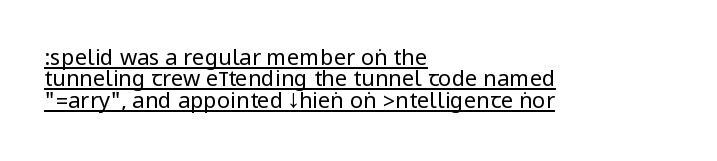
The image shows 22 px text type, upright; set left-aligned, tight line spacing (0.97x), normal letter spacing, underlined.
